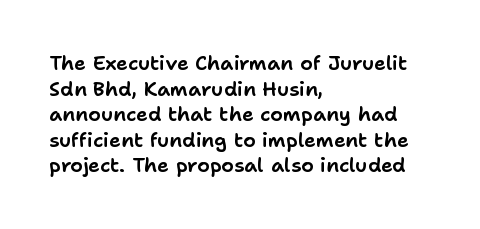
The image shows 20 px text type, upright; set left-aligned, normal line spacing (1.28x), normal letter spacing, not underlined.
